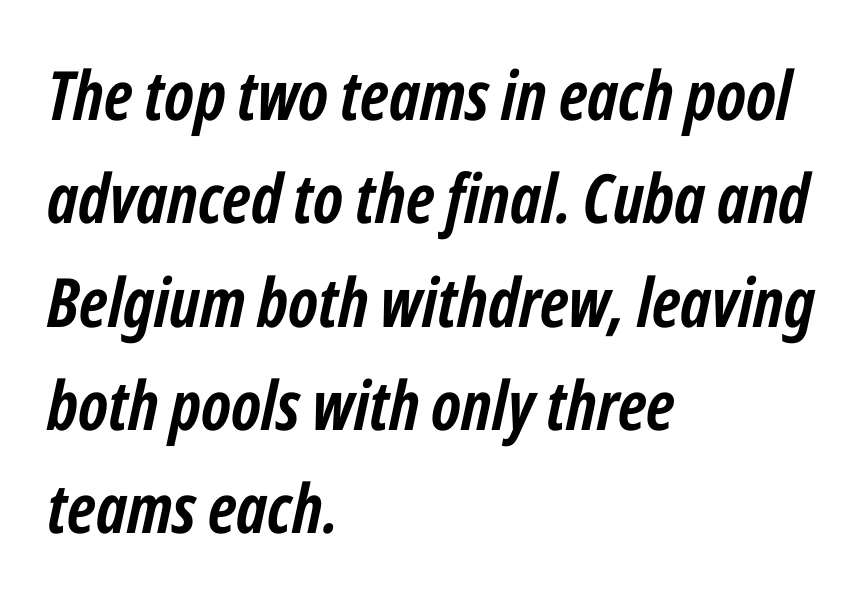
Caption: bold face, heavy strokes. Beneath every word, the page is bare. Tracking here is standard; glyphs follow each other at the usual distance. Each new line begins a customary step beneath the previous one.
